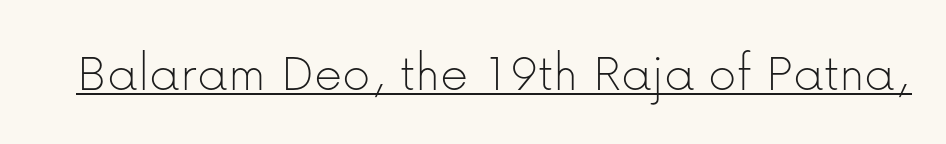
{"serif": "no", "italic": "no", "bold": "no", "weight": "thin", "width": "normal", "stroke_contrast": "low", "x_height": "medium", "monospaced": "no", "underline": "yes", "letter_spacing": "normal", "letter_spacing_em": 0.0, "glyph_px": 55}
